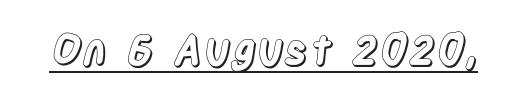
Q: Is the text italic (slanted)? A: Yes.
Q: Is the text underlined? A: Yes.
Q: Is the spacing between letters normal or unusually wide? A: Normal.
Q: Width (condensed, normal, or wide)? A: Condensed.
Q: x-height? A: Large.
Q: Monospaced? A: No.
